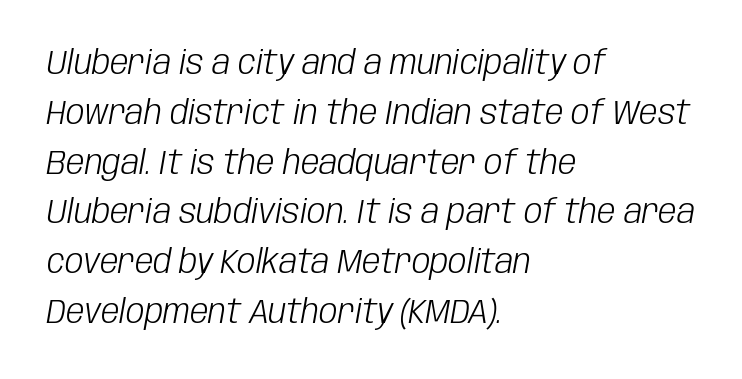
Plain, unruled lines of type. The lettering tilts uniformly, giving the passage an italic look. There is no visible air inserted between adjacent glyphs. The letters advance in unequal steps, a hallmark of proportional type. The setting favours the left margin, as ordinary paragraphs usually do. Stroke thickness stays within the range of a standard reading face or lighter.
